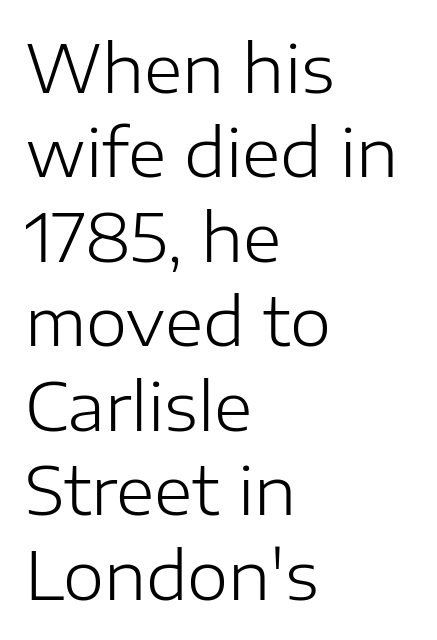
The image shows 66 px light sans-serif type, upright; set left-aligned, normal line spacing (1.28x), normal letter spacing, not underlined; low stroke contrast and a medium x-height.
